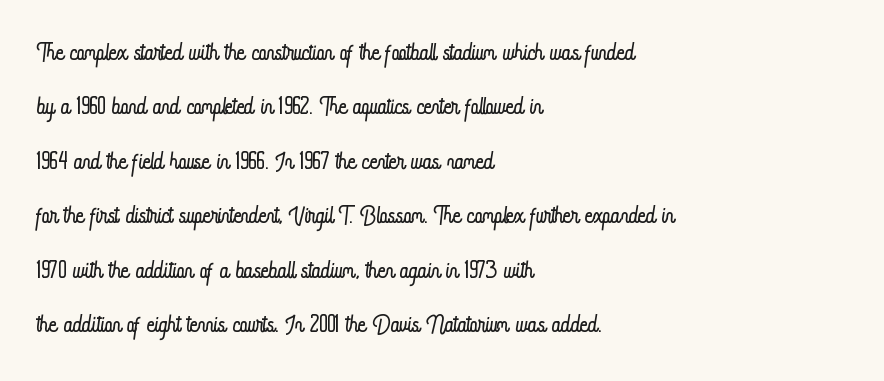
Q: Is the text bold? A: No.
Q: Is the text underlined? A: No.
Q: How is the paragraph aligned? A: Left-aligned.
Q: Is the spacing between letters normal or unusually wide? A: Normal.
Q: Is the spacing between lines tight, normal or loose? A: Normal.
Q: Width (condensed, normal, or wide)? A: Condensed.
Q: Stroke contrast? A: Low.
Q: x-height? A: Small.
Q: Monospaced? A: No.
